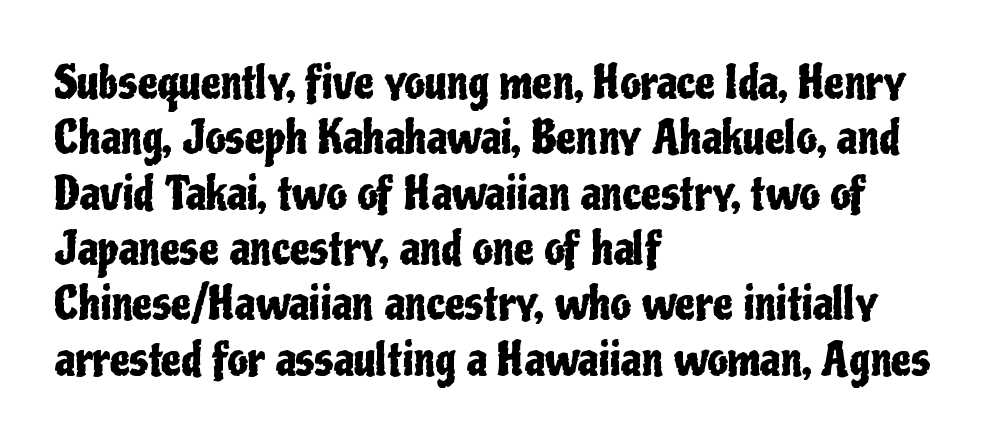
Q: Is the text italic (slanted)? A: No, it is upright.
Q: Is the typeface a serif or a sans-serif typeface? A: Sans-serif.
Q: Is the text underlined? A: No.
Q: How is the paragraph aligned? A: Left-aligned.
Q: Is the spacing between letters normal or unusually wide? A: Normal.
Q: Width (condensed, normal, or wide)? A: Condensed.
Q: Stroke contrast? A: Low.
Q: x-height? A: Medium.
Q: Monospaced? A: No.
